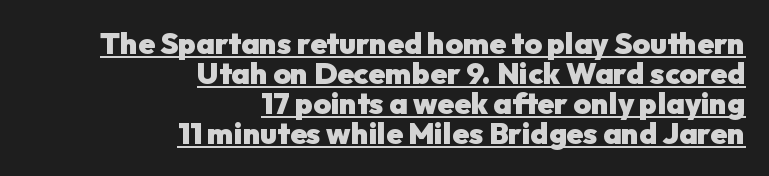
The image shows 30 px heavy sans-serif type, upright; set right-aligned, tight line spacing (1.0x), normal letter spacing, underlined; low stroke contrast and a medium x-height.
